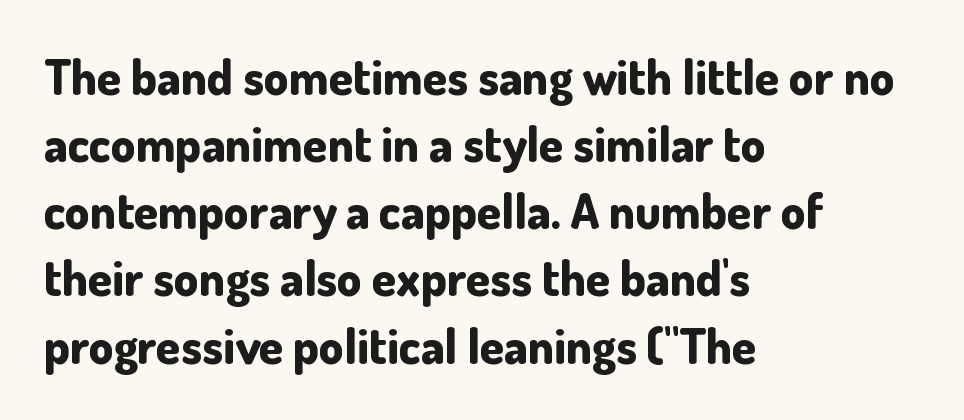
Q: Is the text bold? A: Yes.
Q: Is the text italic (slanted)? A: No, it is upright.
Q: Is the typeface a serif or a sans-serif typeface? A: Sans-serif.
Q: Is the text underlined? A: No.
Q: How is the paragraph aligned? A: Left-aligned.
Q: Is the spacing between letters normal or unusually wide? A: Normal.
Q: Is the spacing between lines tight, normal or loose? A: Normal.
Q: Width (condensed, normal, or wide)? A: Normal.
Q: Stroke contrast? A: Low.
Q: x-height? A: Small.
Q: Monospaced? A: No.
